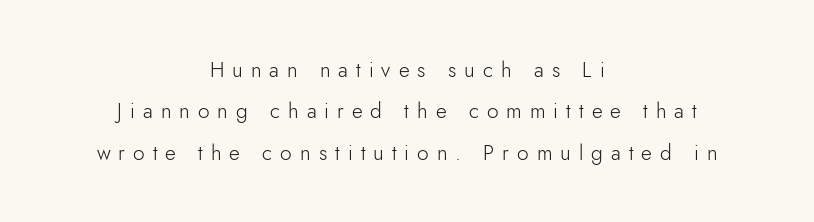
How would I describe the line gaps? Wide and relaxed. The rendering inserts visible extra space after every character. Ascenders rise straight up at ninety degrees. The strokes are not fattened; the text isn't bold. The lines are quadded center.
